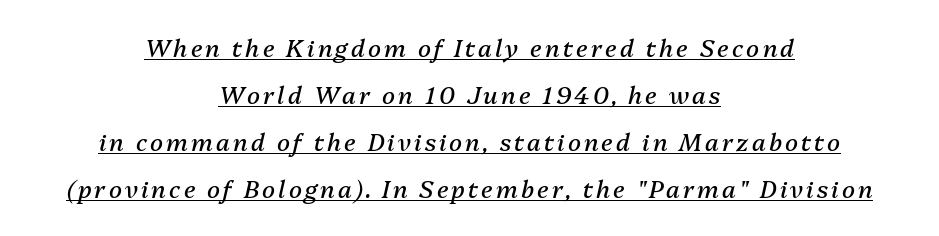
The letterforms sit at book weight or below. Horizontal alignment here is central, giving a formal, balanced look. Looks like someone drew a line under every word here. Leading: increased.
